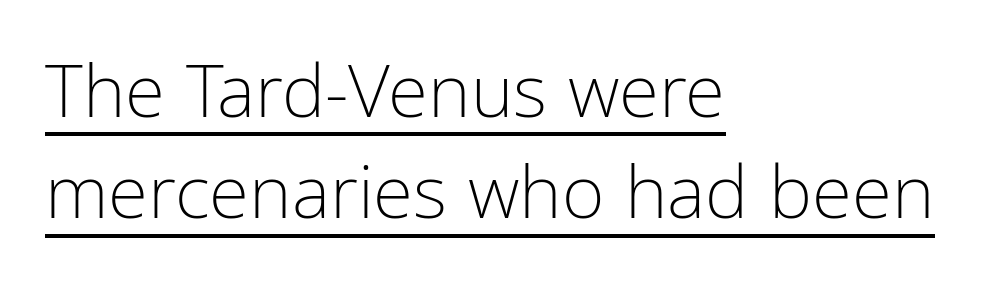
The passage shown is typed in a proportional face where columns would drift. Left-aligned paragraph, ragged on the right. Successive baselines arrive at the customary interval. Rendered with straight, roman letterforms. No letter is thick-stroked: the sample isn't bold. This is sans-serif lettering, the kind often seen on screens and signage.
